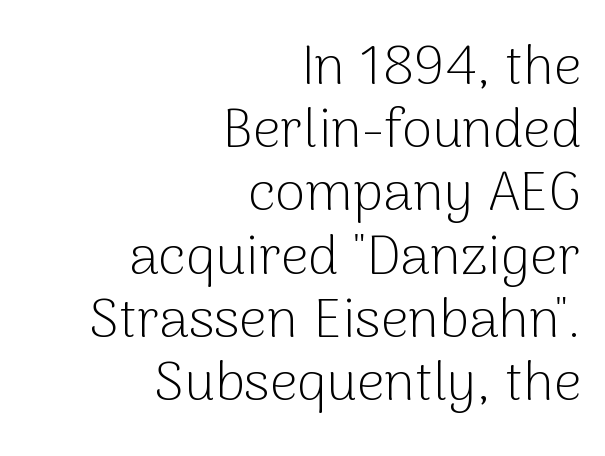
Q: Is the text bold? A: No.
Q: Is the text italic (slanted)? A: No, it is upright.
Q: Is the typeface a serif or a sans-serif typeface? A: Sans-serif.
Q: Is the text underlined? A: No.
Q: How is the paragraph aligned? A: Right-aligned.
Q: Is the spacing between letters normal or unusually wide? A: Normal.
Q: Is the spacing between lines tight, normal or loose? A: Tight.
Q: Width (condensed, normal, or wide)? A: Normal.
Q: Stroke contrast? A: Low.
Q: x-height? A: Medium.
Q: Monospaced? A: No.
